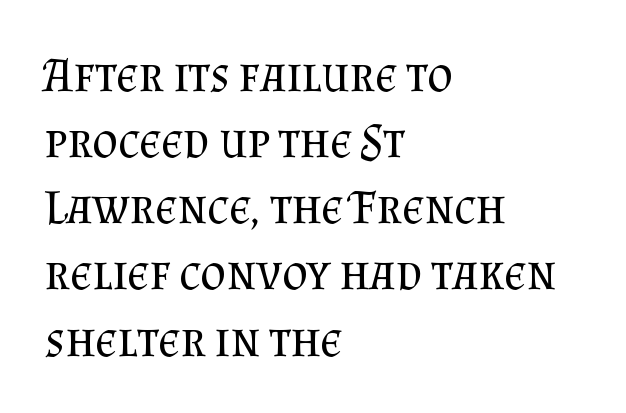
Serif or sans? Serif — the stroke terminals have little feet. Each row of text sits above clean, open space. Do the characters align in a grid? No, the font is proportional. Unlike italic type, these characters show no tilt at all. These lines keep a tight, regular rhythm from letter to letter. The font is comparable to plain body text, perhaps lighter.
